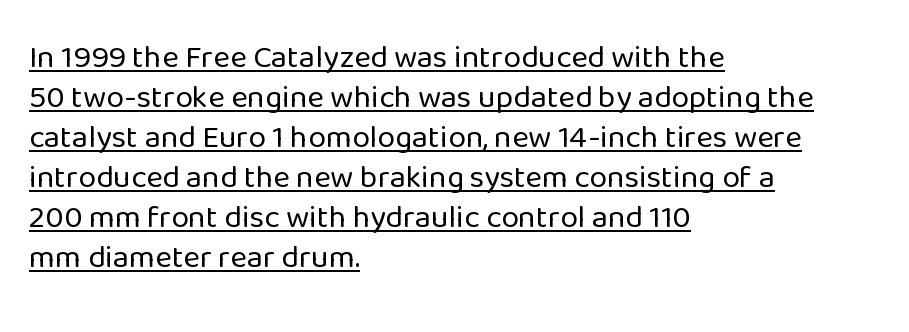
{"serif": "no", "italic": "no", "bold": "no", "weight": "regular", "width": "normal", "stroke_contrast": "low", "x_height": "medium", "monospaced": "no", "underline": "yes", "align": "left", "line_spacing": "normal", "line_spacing_ratio": 1.25, "letter_spacing": "normal", "letter_spacing_em": 0.0, "glyph_px": 32}
